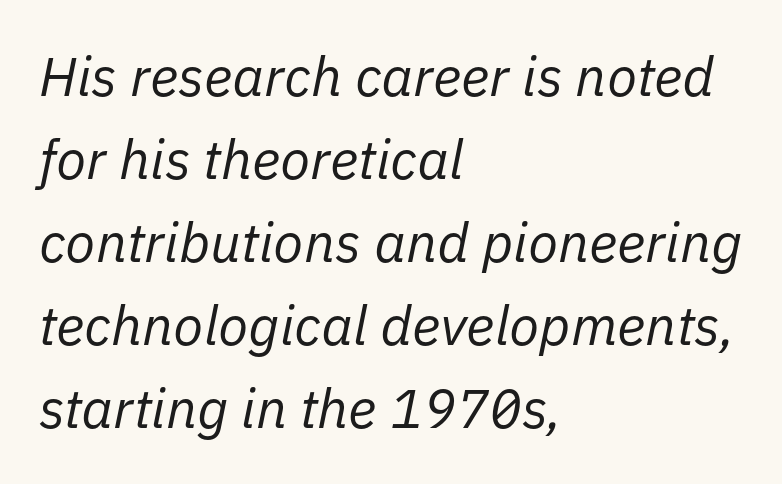
The image shows 55 px regular-weight type, italic (leaning right); set left-aligned, normal line spacing (1.51x), normal letter spacing, not underlined; low stroke contrast and a medium x-height.
